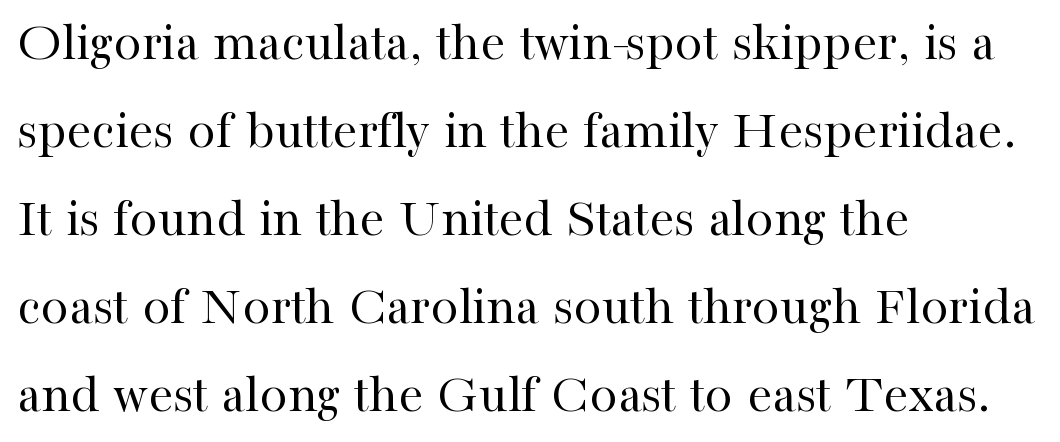
The image shows 56 px regular-weight serif type, upright; set left-aligned, normal line spacing (1.57x), normal letter spacing, not underlined; high stroke contrast and a medium x-height.
